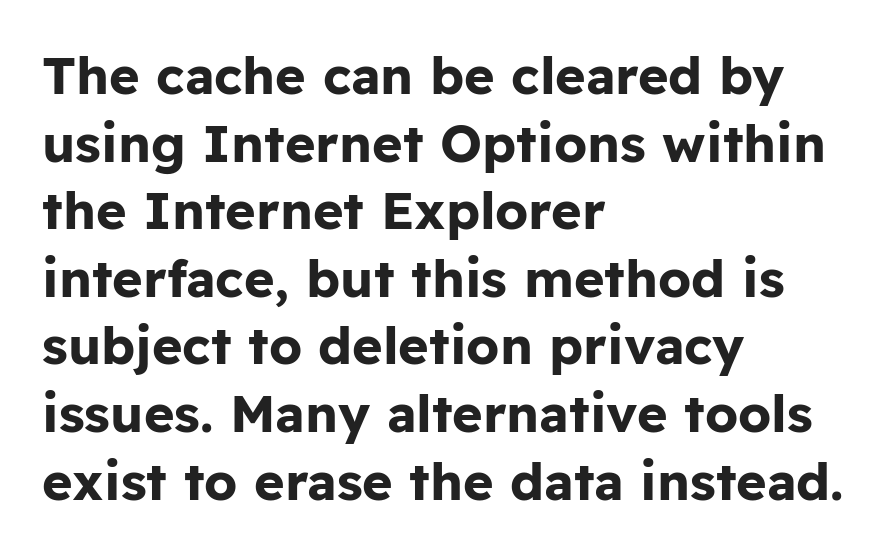
Q: Is the text bold? A: Yes.
Q: Is the text italic (slanted)? A: No, it is upright.
Q: Is the typeface a serif or a sans-serif typeface? A: Sans-serif.
Q: Is the text underlined? A: No.
Q: How is the paragraph aligned? A: Left-aligned.
Q: Is the spacing between letters normal or unusually wide? A: Normal.
Q: Is the spacing between lines tight, normal or loose? A: Normal.
Q: Width (condensed, normal, or wide)? A: Normal.
Q: Stroke contrast? A: Low.
Q: x-height? A: Medium.
Q: Monospaced? A: No.
